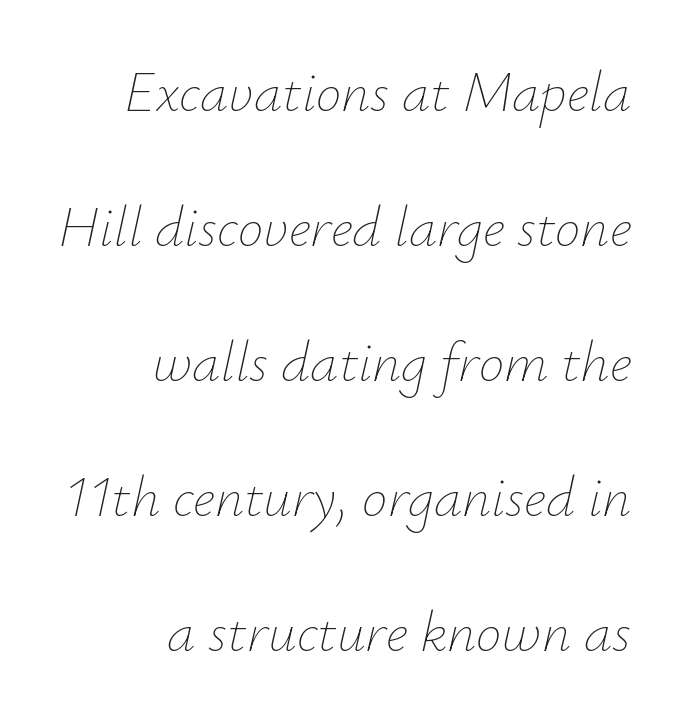
{"italic": "yes", "lean": "right", "slant_degrees": 12, "bold": "no", "weight": "thin", "width": "normal", "stroke_contrast": "low", "x_height": "small", "monospaced": "no", "underline": "no", "align": "right", "line_spacing": "loose", "line_spacing_ratio": 2.37, "letter_spacing": "normal", "letter_spacing_em": 0.0, "glyph_px": 57}
